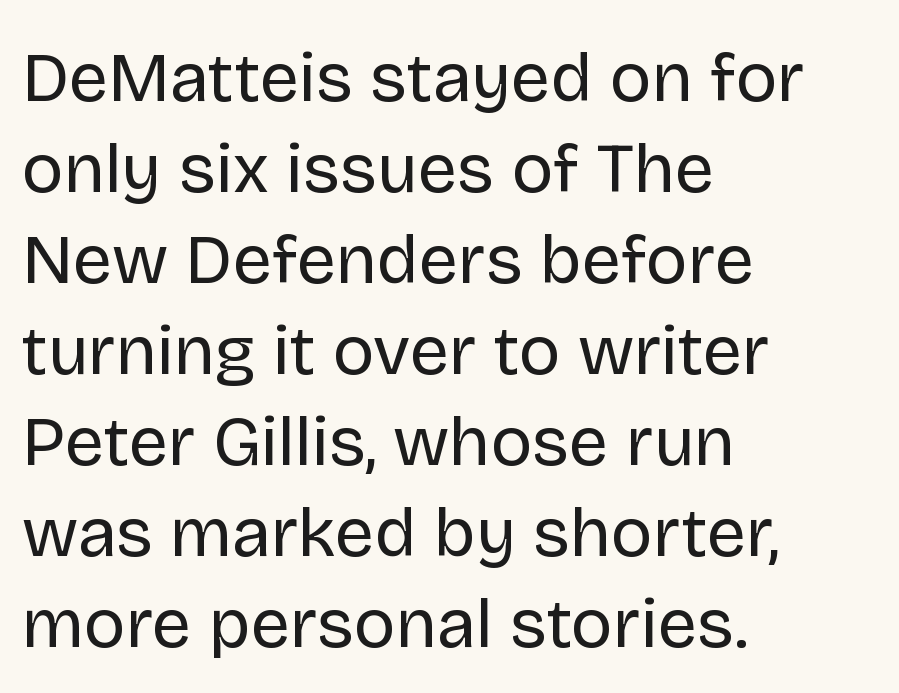
{"serif": "no", "italic": "no", "bold": "no", "weight": "regular", "width": "normal", "stroke_contrast": "low", "x_height": "large", "monospaced": "no", "underline": "no", "align": "left", "line_spacing": "normal", "line_spacing_ratio": 1.3, "letter_spacing": "normal", "letter_spacing_em": 0.0, "glyph_px": 70}
